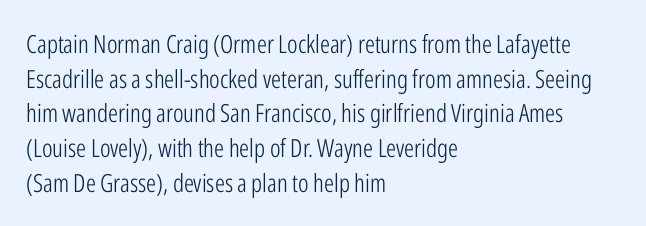
The letters stand straight up with perfectly vertical stems. The typesetter chose a ragged-right arrangement here. What's the leading like? Ordinary, nothing unusual. Nothing unusual about the tracking: characters are spaced as the font intends. Is the stroke heavy? The answer is a plain regular-or-lighter.
